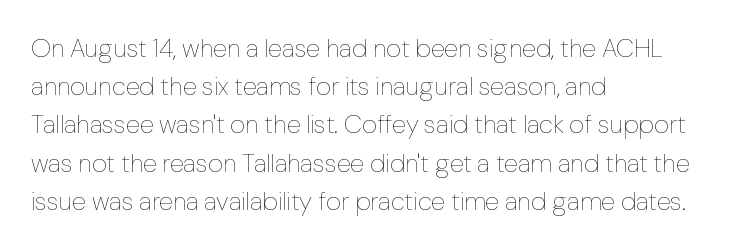
The vertical gap from one line to the next is medium. Quick note: underline off. The characters are drawn with everyday or finer stroke widths. A typesetter would mark this as roman, not italic. Caption: multi-line text, flush left, ragged right.
